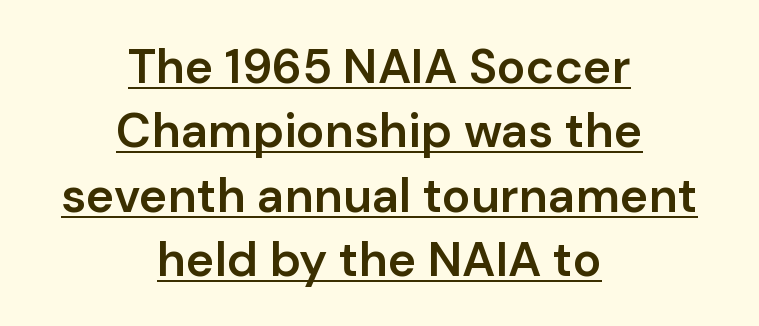
The image shows 48 px semibold sans-serif type, upright; set centered, normal line spacing (1.34x), normal letter spacing, underlined; low stroke contrast and a medium x-height.
